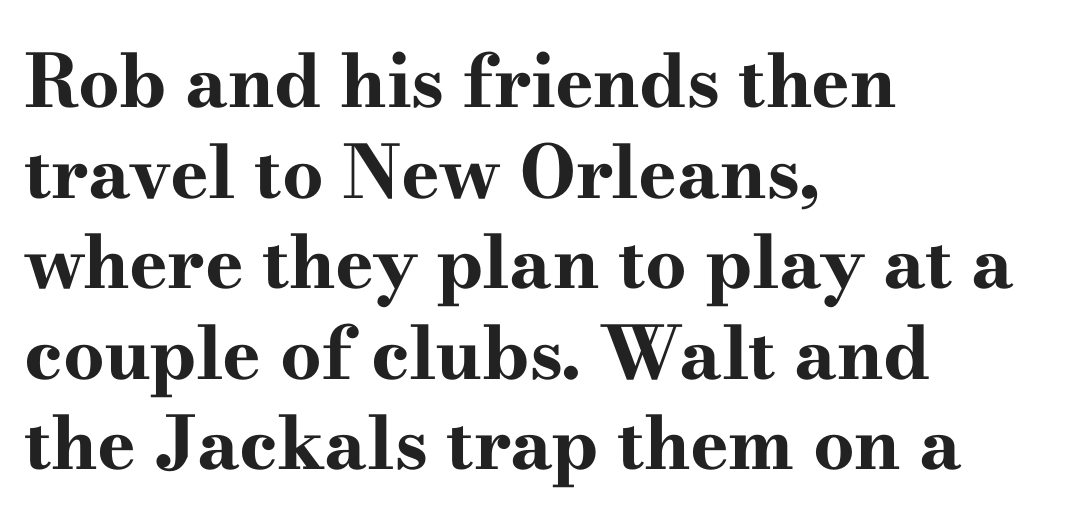
{"serif": "yes", "italic": "no", "bold": "yes", "weight": "bold", "width": "wide", "stroke_contrast": "high", "x_height": "small", "monospaced": "no", "underline": "no", "align": "left", "line_spacing_ratio": 1.24, "letter_spacing": "normal", "letter_spacing_em": 0.0, "glyph_px": 73}
